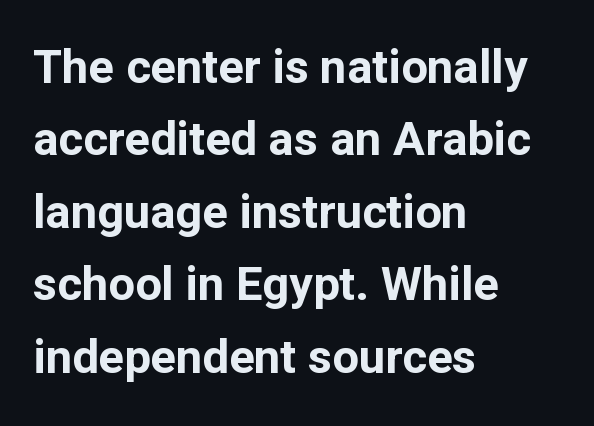
{"serif": "no", "italic": "no", "bold": "yes", "weight": "bold", "width": "normal", "stroke_contrast": "low", "x_height": "medium", "monospaced": "no", "underline": "no", "align": "left", "line_spacing": "normal", "line_spacing_ratio": 1.54, "letter_spacing": "normal", "letter_spacing_em": 0.0, "glyph_px": 47}
